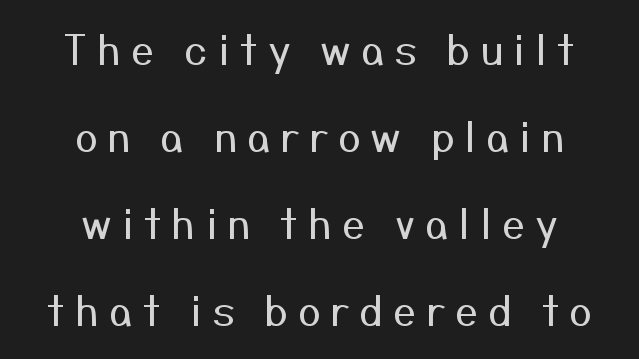
{"serif": "no", "italic": "no", "bold": "no", "weight": "regular", "width": "normal", "stroke_contrast": "medium", "x_height": "medium", "monospaced": "no", "underline": "no", "align": "center", "line_spacing": "loose", "line_spacing_ratio": 2.12, "letter_spacing": "wide", "letter_spacing_em": 0.24, "glyph_px": 41}
